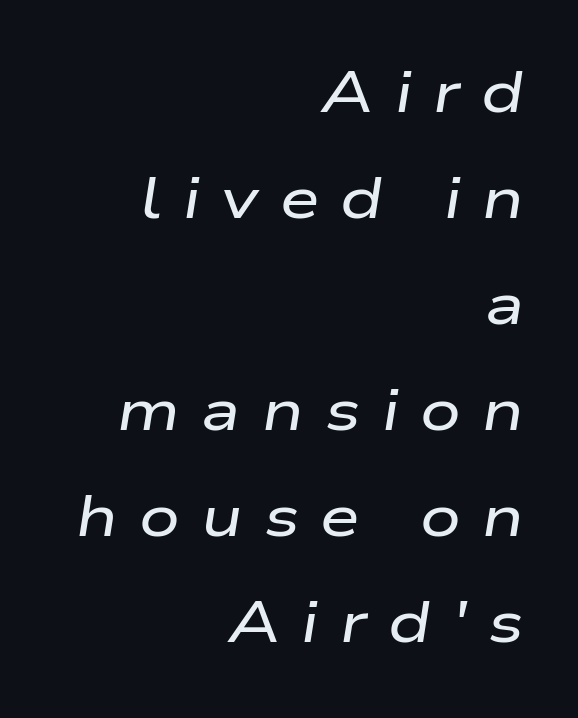
A bare baseline throughout the passage. This rendering widens character spacing well past its baseline value. Is this a fixed-width face? No — the glyphs have proportional, varying widths. Layout note: lines flush right. The lettering tilts uniformly, giving the passage an italic look.
